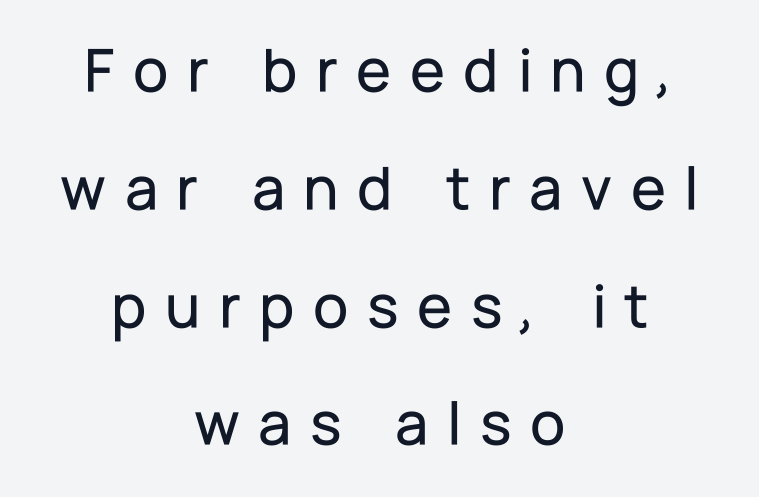
Q: Is the text italic (slanted)? A: No, it is upright.
Q: Is the typeface a serif or a sans-serif typeface? A: Sans-serif.
Q: Is the text underlined? A: No.
Q: How is the paragraph aligned? A: Centered.
Q: Is the spacing between letters normal or unusually wide? A: Unusually wide.
Q: Width (condensed, normal, or wide)? A: Normal.
Q: Stroke contrast? A: Low.
Q: x-height? A: Medium.
Q: Monospaced? A: No.
